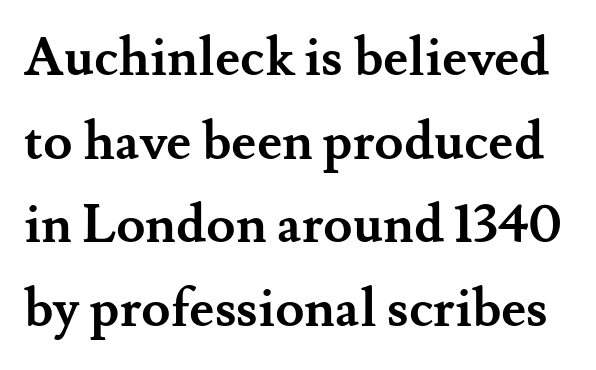
Q: Is the text bold? A: Yes.
Q: Is the text italic (slanted)? A: No, it is upright.
Q: Is the typeface a serif or a sans-serif typeface? A: Serif.
Q: Is the text underlined? A: No.
Q: Is the spacing between letters normal or unusually wide? A: Normal.
Q: Is the spacing between lines tight, normal or loose? A: Normal.
Q: Width (condensed, normal, or wide)? A: Normal.
Q: Stroke contrast? A: Medium.
Q: x-height? A: Small.
Q: Monospaced? A: No.
